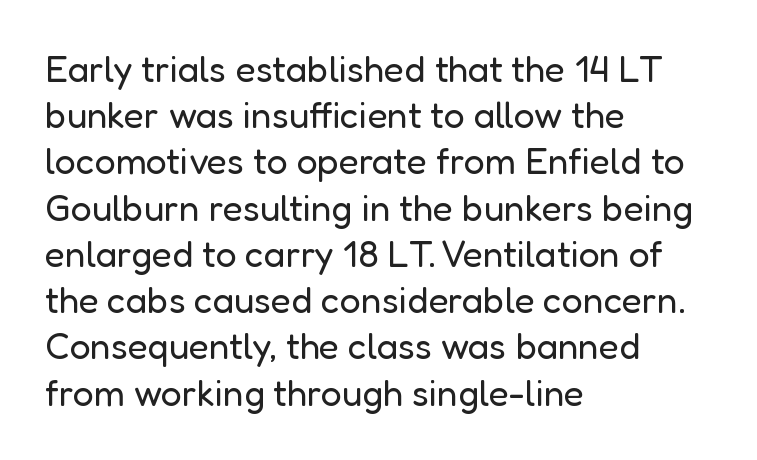
The image shows 37 px regular-weight sans-serif type, upright; set left-aligned, normal line spacing (1.25x), normal letter spacing, not underlined; low stroke contrast and a medium x-height.
